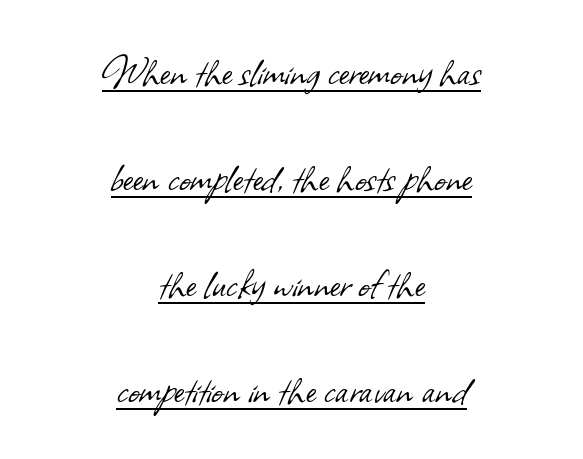
Is this a sans? Yes — the strokes have no serifs. Weight: in the light-to-regular range. Regarding leading, the lines here are spaced well apart. If you folded the block vertically in half, each line would mirror itself in length.
